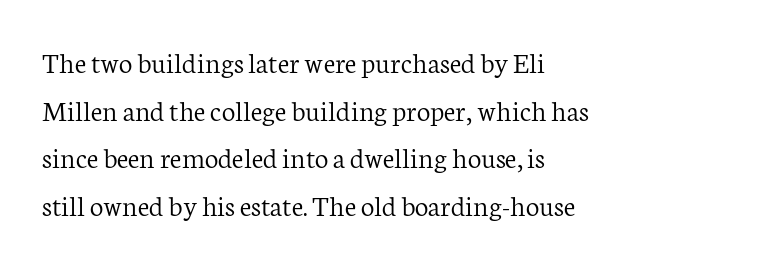
{"serif": "yes", "italic": "no", "bold": "no", "weight": "light", "width": "normal", "stroke_contrast": "low", "x_height": "medium", "monospaced": "no", "underline": "no", "align": "left", "line_spacing": "normal", "line_spacing_ratio": 1.59, "letter_spacing": "normal", "letter_spacing_em": 0.0, "glyph_px": 30}
